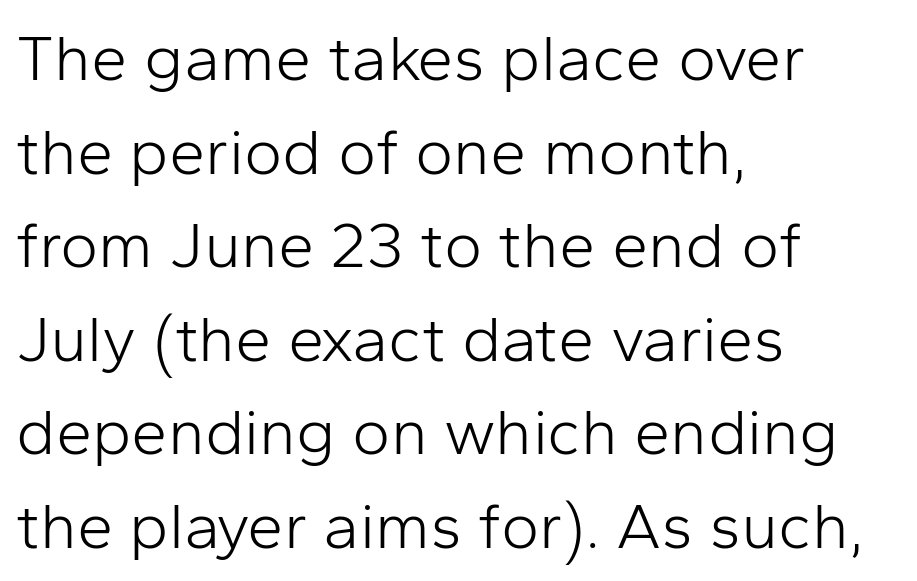
The image shows 65 px light sans-serif type, upright; set left-aligned, normal line spacing (1.44x), normal letter spacing, not underlined; low stroke contrast and a medium x-height.
